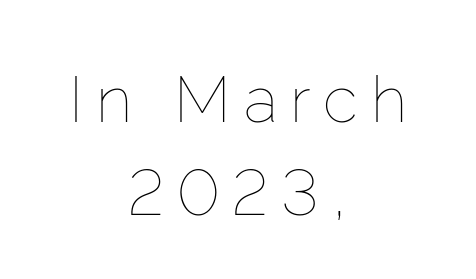
The image shows 64 px thin type, upright; set centered, normal line spacing (1.45x), unusually wide letter spacing (+0.2 em), not underlined; low stroke contrast and a medium x-height.
